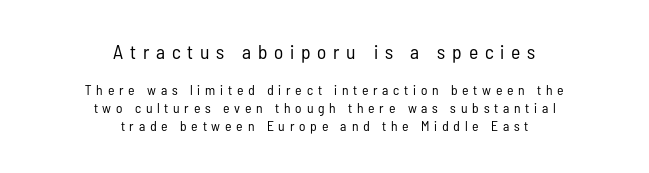
Q: Is the text bold? A: No.
Q: Is the text italic (slanted)? A: No, it is upright.
Q: Is the text underlined? A: No.
Q: How is the paragraph aligned? A: Centered.
Q: Is the spacing between letters normal or unusually wide? A: Unusually wide.
Q: Is the spacing between lines tight, normal or loose? A: Normal.
Q: Which block of text is set in a larger size, the first (top) or the second (bottom)? A: The first (top) one.
